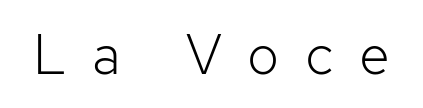
Designer's note — italics off, roman on. The rendering inserts visible extra space after every character. Letterform terminals end flat and unadorned throughout the passage. Proportional: the letters do not fall into vertical columns. Any mark beneath the type? The region is blank.
